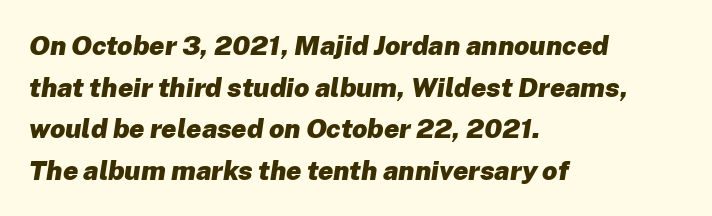
Q: Is the text bold? A: Yes.
Q: Is the text italic (slanted)? A: Yes, it leans right by about 8 degrees.
Q: Is the text underlined? A: No.
Q: How is the paragraph aligned? A: Left-aligned.
Q: Is the spacing between letters normal or unusually wide? A: Normal.
Q: Is the spacing between lines tight, normal or loose? A: Normal.
